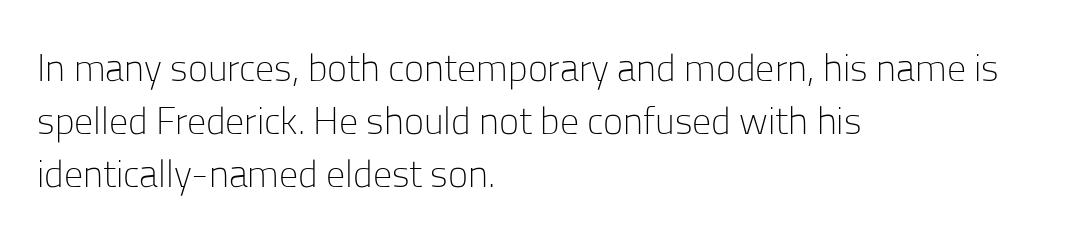
Q: Is the text bold? A: No.
Q: Is the text italic (slanted)? A: No, it is upright.
Q: Is the typeface a serif or a sans-serif typeface? A: Sans-serif.
Q: Is the text underlined? A: No.
Q: How is the paragraph aligned? A: Left-aligned.
Q: Is the spacing between letters normal or unusually wide? A: Normal.
Q: Is the spacing between lines tight, normal or loose? A: Normal.
Q: Width (condensed, normal, or wide)? A: Normal.
Q: Stroke contrast? A: Low.
Q: x-height? A: Medium.
Q: Monospaced? A: No.
